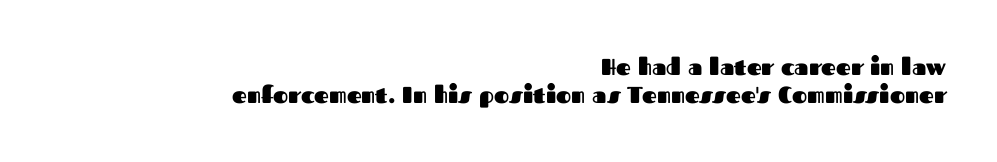
The image shows 23 px bold type, upright; set right-aligned, line spacing 1.23x, normal letter spacing, not underlined.
